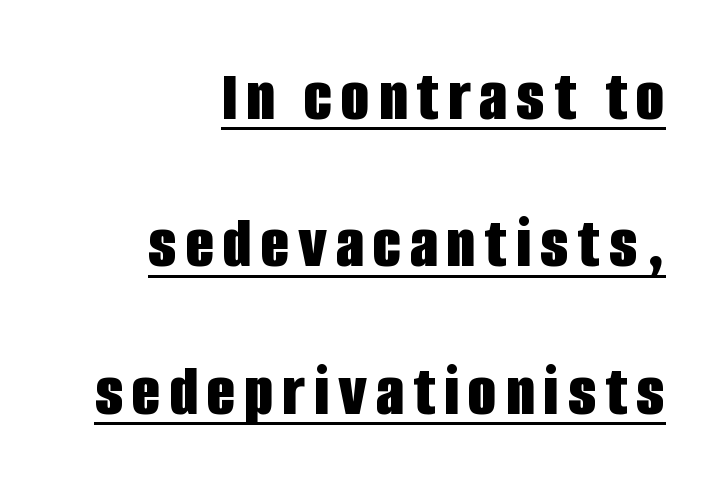
If you measured baseline to baseline, you'd find a long distance. Plenty of ink on the page — the face is bold. Decoration check: the copy is underlined. This rendering employs a face without finishing strokes, i.e., a sans-serif. These lines were composed using upright roman letters. Spacing verdict: proportional, widths tailored to each character.
